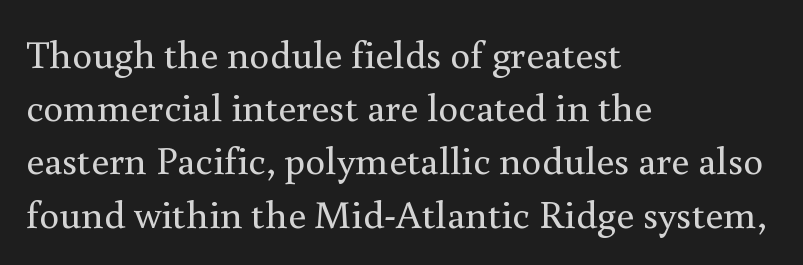
Serifs: yes, visible at the terminals of the letterforms. The passage shown is not bold in any degree. Which margin do the lines hug? The left one — the right edge is uneven. Do the characters align in a grid? No, the font is proportional.
